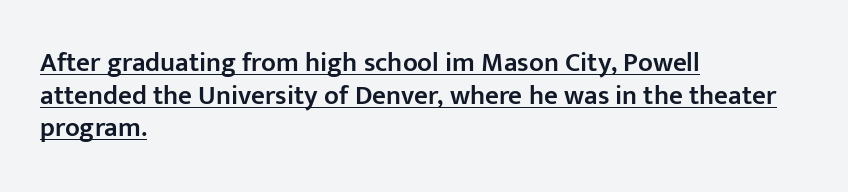
The image shows 27 px text type, upright; set left-aligned, line spacing 1.21x, normal letter spacing, underlined.
